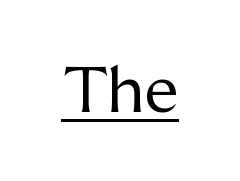
Each word holds together tightly as a unit, with standard inter-letter gaps. Summary of weight: not heavy and not bold. You could not count columns in this text — the font is proportionally spaced. The glyphs are accompanied by a horizontal stroke just below them.
